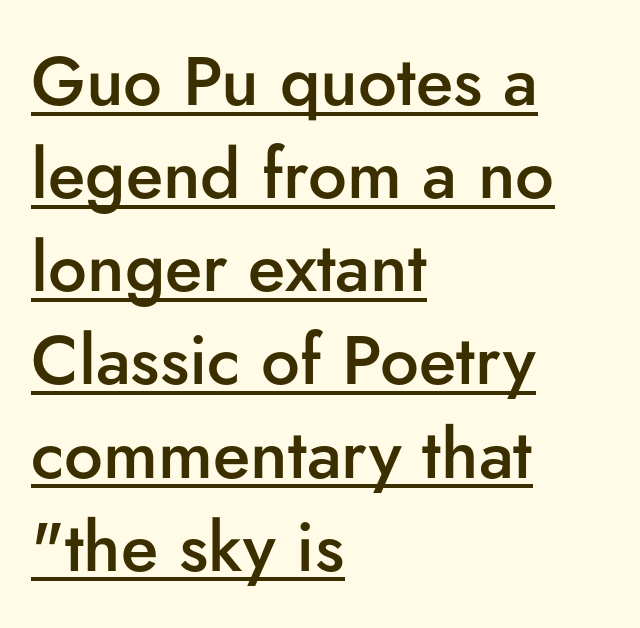
{"serif": "no", "italic": "no", "bold": "semi", "weight": "semibold", "width": "normal", "stroke_contrast": "low", "x_height": "small", "monospaced": "no", "underline": "yes", "align": "left", "line_spacing": "normal", "line_spacing_ratio": 1.35, "letter_spacing": "normal", "letter_spacing_em": 0.0, "glyph_px": 69}
